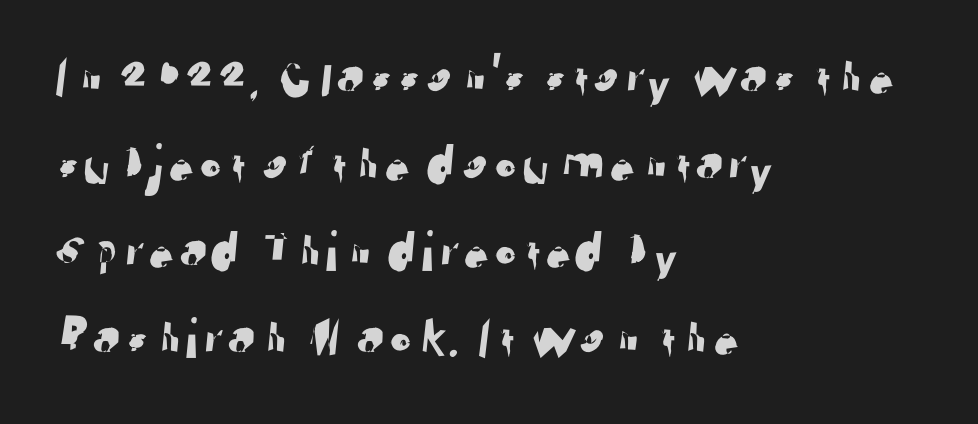
{"serif": "no", "width": "normal", "stroke_contrast": "low", "x_height": "medium", "monospaced": "no", "underline": "no", "align": "left", "line_spacing": "normal", "line_spacing_ratio": 1.5, "letter_spacing": "normal", "letter_spacing_em": 0.0, "glyph_px": 58}
